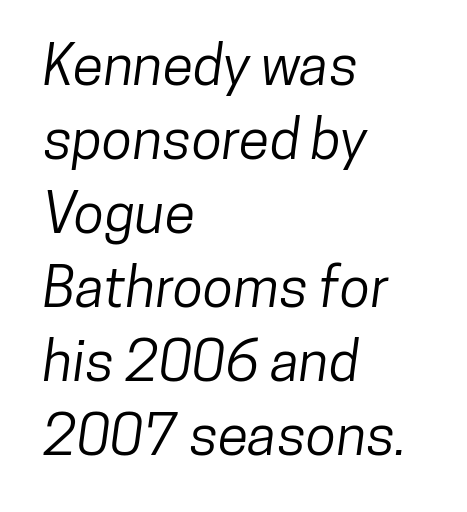
Q: Is the typeface a serif or a sans-serif typeface? A: Sans-serif.
Q: Is the text underlined? A: No.
Q: How is the paragraph aligned? A: Left-aligned.
Q: Is the spacing between letters normal or unusually wide? A: Normal.
Q: Is the spacing between lines tight, normal or loose? A: Normal.
Q: Width (condensed, normal, or wide)? A: Condensed.
Q: Stroke contrast? A: Low.
Q: x-height? A: Medium.
Q: Monospaced? A: No.
